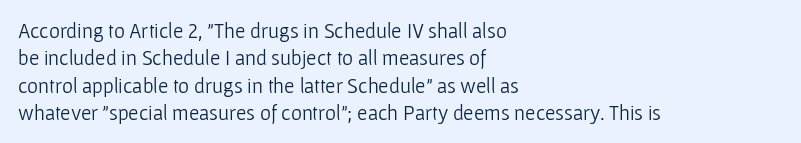
{"italic": "no", "bold": "no", "underline": "no", "align": "left", "line_spacing": "normal", "line_spacing_ratio": 1.3, "letter_spacing": "normal", "letter_spacing_em": 0.0, "glyph_px": 21}
